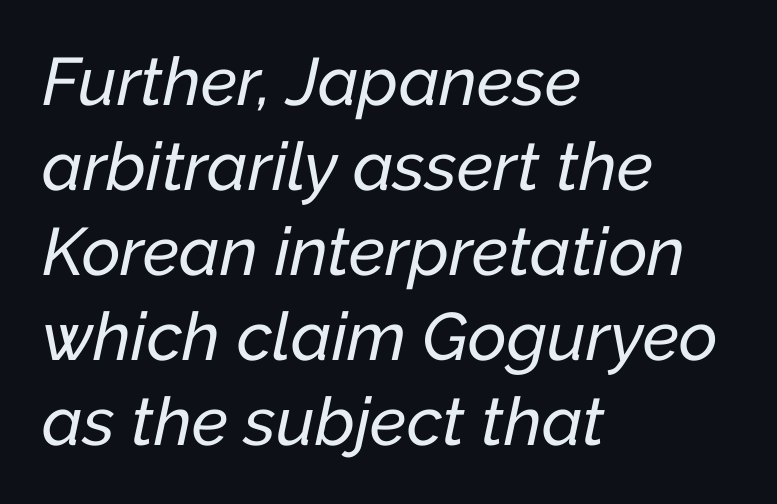
The image shows 67 px text type, italic (leaning right); set left-aligned, normal line spacing (1.27x), normal letter spacing, not underlined; low stroke contrast and a medium x-height.
